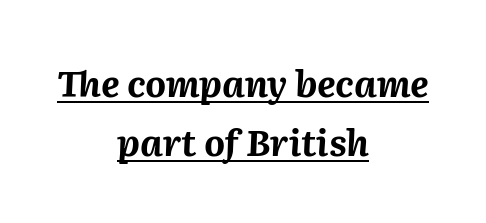
Visually the block forms a symmetrical silhouette, jagged on both flanks. You could not count columns in this text — the font is proportionally spaced. Designer's note — italics engaged. Students, this is bold: see how much ink each stroke carries. Tracking here is standard; glyphs follow each other at the usual distance. Does a line run under the words? Yes, clearly.
